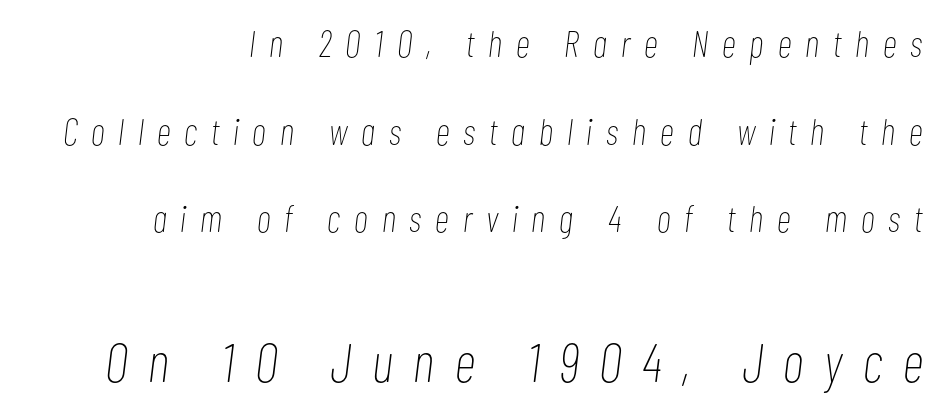
The image shows 55 px thin, condensed type, italic (leaning right); set loose line spacing (2.37x), unusually wide letter spacing (+0.38 em), not underlined; the second (bottom) block is 1.49x larger; low stroke contrast and a medium x-height.
